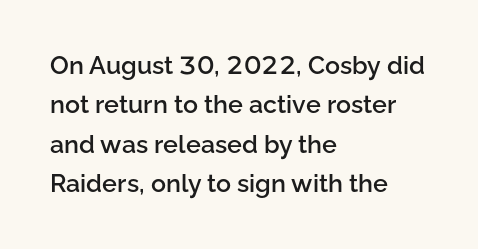
{"italic": "no", "bold": "semi", "underline": "no", "align": "left", "line_spacing": "normal", "line_spacing_ratio": 1.58, "letter_spacing": "normal", "letter_spacing_em": 0.0, "glyph_px": 25}
